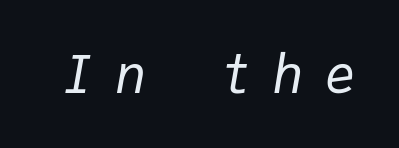
{"italic": "yes", "lean": "right", "slant_degrees": 9, "bold": "no", "weight": "regular", "width": "normal", "stroke_contrast": "low", "x_height": "medium", "monospaced": "yes", "underline": "no", "letter_spacing": "wide", "letter_spacing_em": 0.41, "glyph_px": 52}
